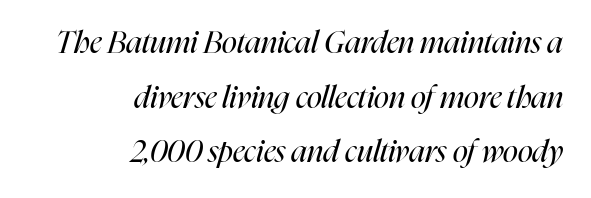
The image shows 31 px regular-weight, condensed type, italic (leaning right); set right-aligned, line spacing 1.76x, normal letter spacing, not underlined; high stroke contrast and a medium x-height.
